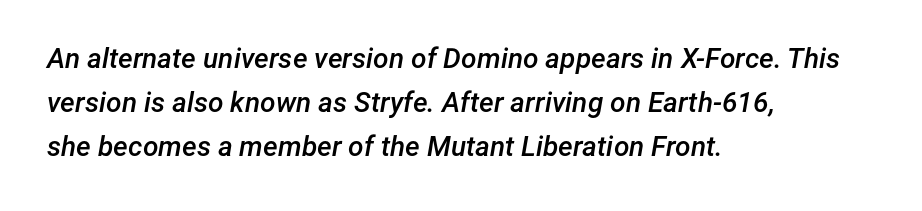
Line starts are locked; line ends wander. Standard letterfit; no display-style spreading of the glyphs. The text carries the slant typical of an italic or oblique font. The leading is moderate, giving the passage an even texture. Spacing verdict: proportional, widths tailored to each character. Moderately thickened strokes mark this as semibold type.
